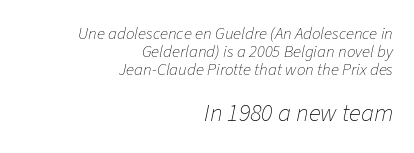
{"italic": "yes", "lean": "right", "slant_degrees": 11, "bold": "no", "underline": "no", "align": "right", "line_spacing": "tight", "line_spacing_ratio": 1.06, "letter_spacing": "normal", "letter_spacing_em": 0.0, "larger_block": "second", "size_ratio": 1.47, "glyph_px": 25}
